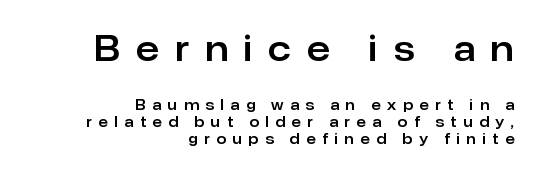
The baseline area is clear. This rendering widens character spacing well past its baseline value. Designer's note — italics off, roman on. Character widths vary here, with narrow letters taking less room than wide ones. A flush-right, rag-left setting is used for this passage. These two chunks differ in scale, with the top chunk taking the larger measure.
